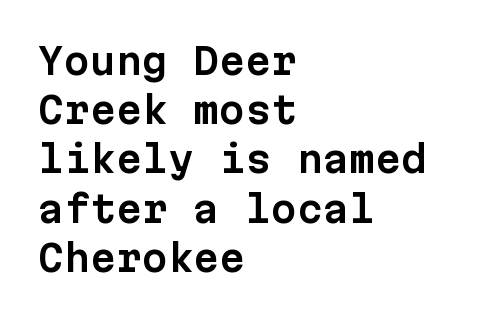
The image shows 37 px sans-serif type, upright, monospaced; set left-aligned, normal line spacing (1.33x), normal letter spacing, not underlined; low stroke contrast and a medium x-height.
